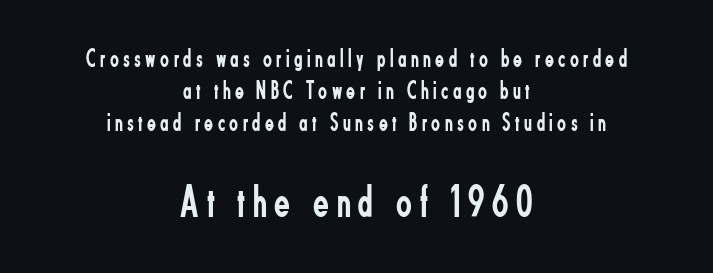
{"serif": "no", "italic": "no", "bold": "no", "weight": "regular", "width": "condensed", "stroke_contrast": "low", "x_height": "small", "monospaced": "no", "underline": "no", "align": "center", "line_spacing_ratio": 1.23, "larger_block": "second", "size_ratio": 1.77, "glyph_px": 46}
